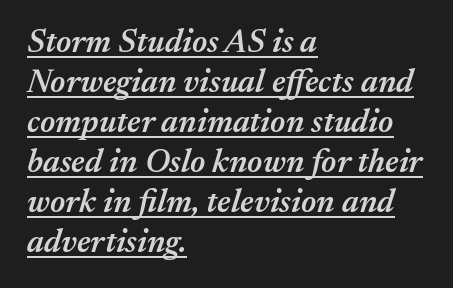
Looks like regular typesetting: each glyph gets only the width it needs. The line texture is even and compact thanks to regular tracking. The passage shown is semibold, sitting just below true bold. A classic flush-left, rag-right setting is used for this passage. Italic? Definitely — the glyphs are oblique.
